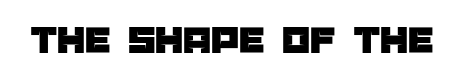
The image shows 40 px sans-serif type, upright; set normal letter spacing, not underlined; low stroke contrast and a large x-height.
